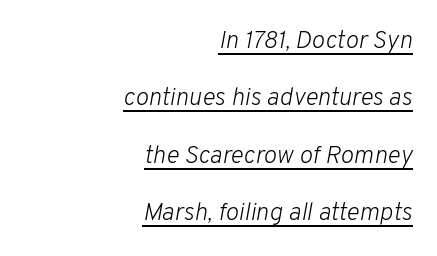
Q: Is the text bold? A: No.
Q: Is the text italic (slanted)? A: Yes, it leans right by about 10 degrees.
Q: Is the text underlined? A: Yes.
Q: How is the paragraph aligned? A: Right-aligned.
Q: Is the spacing between letters normal or unusually wide? A: Normal.
Q: Is the spacing between lines tight, normal or loose? A: Loose.
